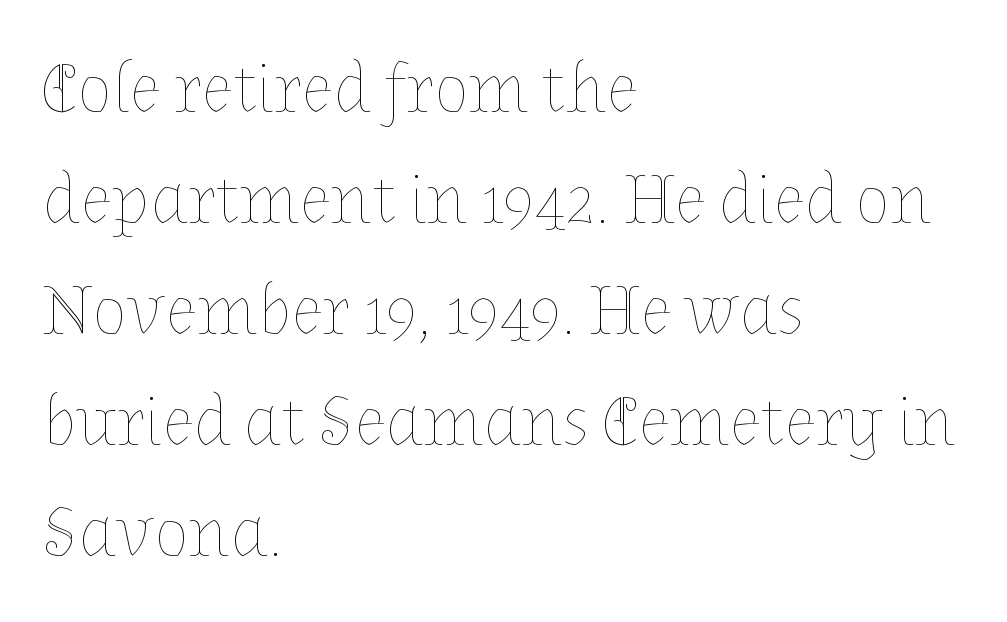
{"italic": "no", "bold": "no", "weight": "thin", "width": "normal", "stroke_contrast": "low", "x_height": "medium", "monospaced": "no", "underline": "no", "align": "left", "line_spacing": "normal", "line_spacing_ratio": 1.54, "letter_spacing": "normal", "letter_spacing_em": 0.0, "glyph_px": 72}
